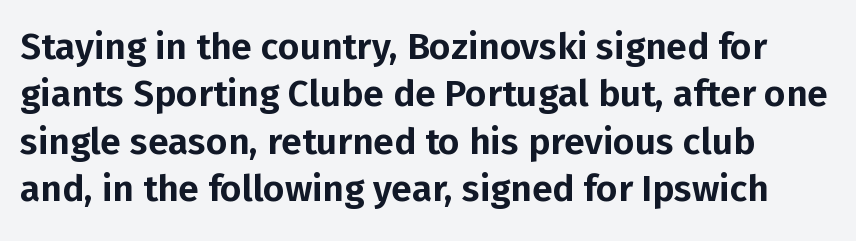
Q: Is the text italic (slanted)? A: No, it is upright.
Q: Is the typeface a serif or a sans-serif typeface? A: Sans-serif.
Q: Is the text underlined? A: No.
Q: Is the spacing between letters normal or unusually wide? A: Normal.
Q: Is the spacing between lines tight, normal or loose? A: Normal.
Q: Width (condensed, normal, or wide)? A: Normal.
Q: Stroke contrast? A: Low.
Q: x-height? A: Medium.
Q: Monospaced? A: No.
